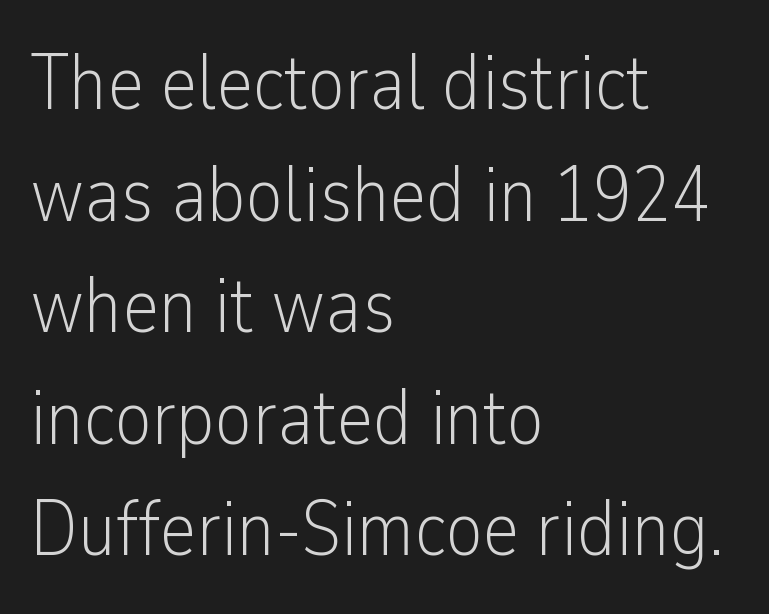
The image shows 78 px light, condensed sans-serif type, upright; set left-aligned, normal line spacing (1.43x), normal letter spacing, not underlined; low stroke contrast and a medium x-height.
